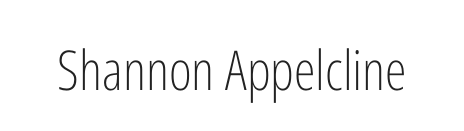
{"serif": "no", "italic": "no", "bold": "no", "weight": "light", "width": "condensed", "stroke_contrast": "low", "x_height": "medium", "monospaced": "no", "underline": "no", "letter_spacing": "normal", "letter_spacing_em": 0.0, "glyph_px": 55}
